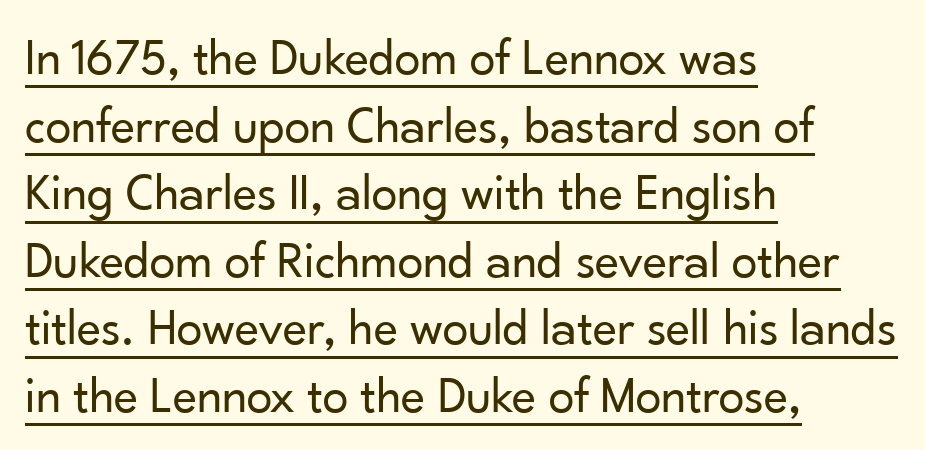
Q: Is the text bold? A: No.
Q: Is the text italic (slanted)? A: No, it is upright.
Q: Is the typeface a serif or a sans-serif typeface? A: Sans-serif.
Q: Is the text underlined? A: Yes.
Q: How is the paragraph aligned? A: Left-aligned.
Q: Is the spacing between letters normal or unusually wide? A: Normal.
Q: Is the spacing between lines tight, normal or loose? A: Normal.
Q: Width (condensed, normal, or wide)? A: Normal.
Q: Stroke contrast? A: Low.
Q: x-height? A: Small.
Q: Monospaced? A: No.
